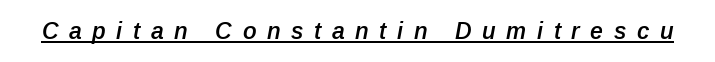
The image shows 23 px text type, italic (leaning right); set unusually wide letter spacing (+0.46 em), underlined.
